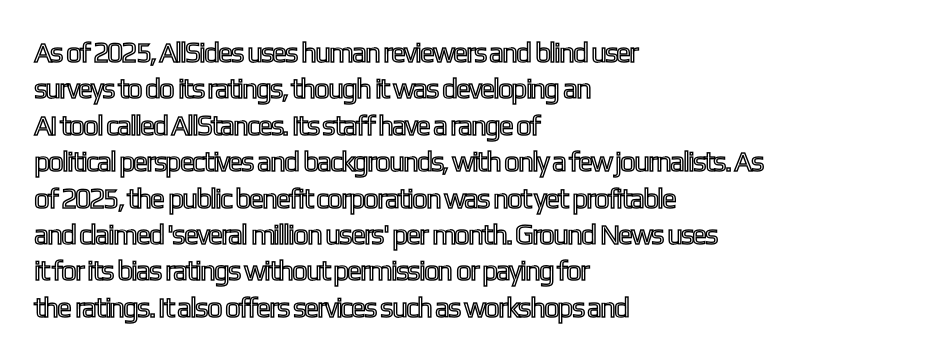
The image shows 28 px condensed type, upright; set left-aligned, normal line spacing (1.3x), normal letter spacing, not underlined; a medium x-height.
